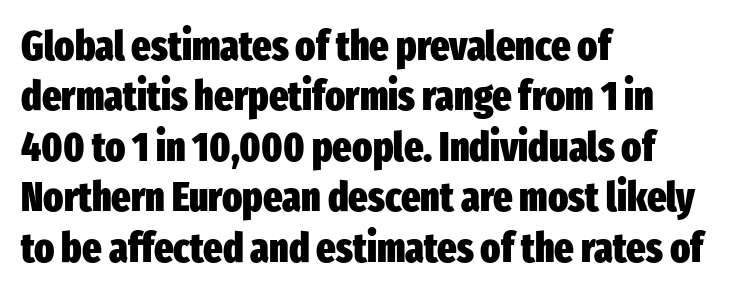
The image shows 41 px heavy, condensed sans-serif type, upright; set left-aligned, line spacing 1.23x, normal letter spacing, not underlined; low stroke contrast and a medium x-height.
